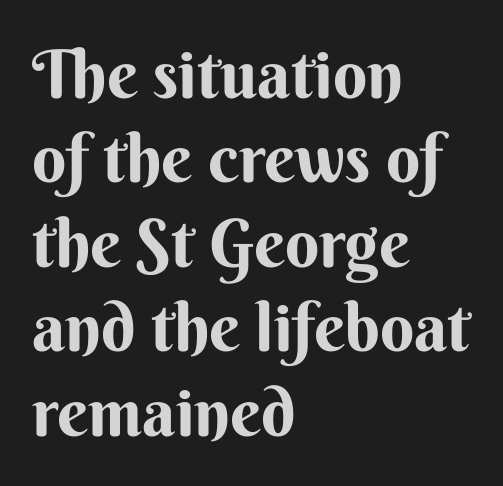
A typesetter would call this leading conventional body-copy spacing. The ragged edge is on the right, which tells us the setting is flush left. Words appear dense and cohesive because spacing is normal. Every stem runs plumb, perpendicular to the baseline. Only glyphs here, with clear space below each row.
